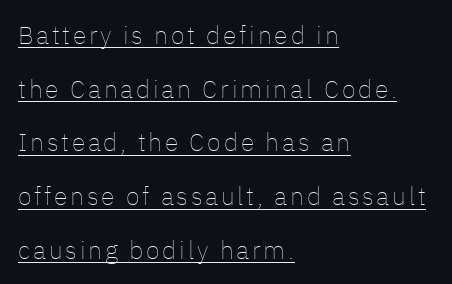
Is this a heavy cut? Hardly; it is regular or lighter. Characters remain perfectly vertical along every line. One-word summary of the alignment: left. This sample carries an underscore along the baseline area.
